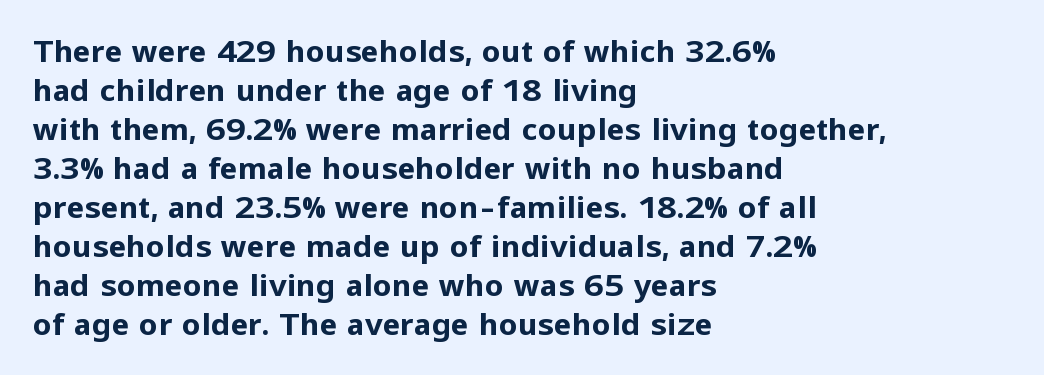
The image shows 30 px bold sans-serif type, upright; set left-aligned, normal line spacing (1.3x), normal letter spacing, not underlined; low stroke contrast and a medium x-height.
